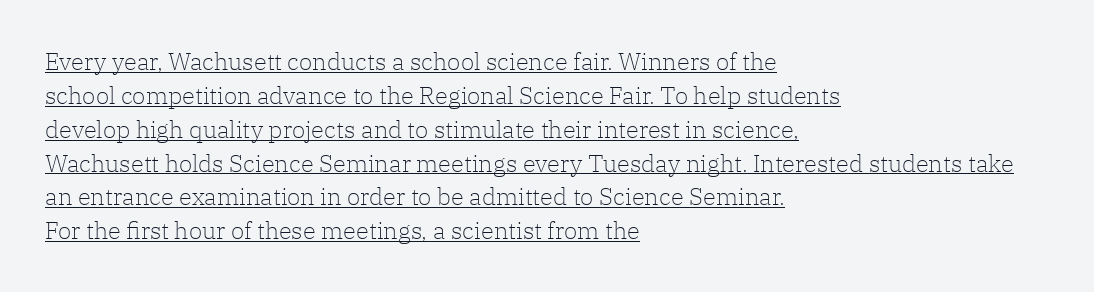
Q: Is the text bold? A: No.
Q: Is the text italic (slanted)? A: No, it is upright.
Q: Is the text underlined? A: Yes.
Q: How is the paragraph aligned? A: Left-aligned.
Q: Is the spacing between letters normal or unusually wide? A: Normal.
Q: Is the spacing between lines tight, normal or loose? A: Normal.
